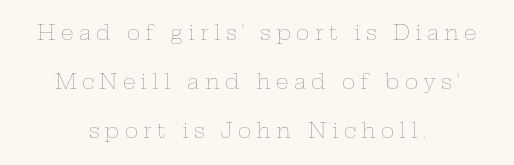
The image shows 20 px text type, upright; set centered, loose line spacing (2.46x), unusually wide letter spacing (+0.26 em), not underlined.
